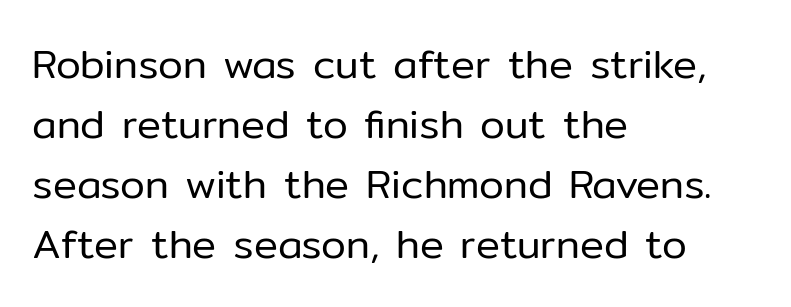
This sample has the flowing, uneven cadence of proportional lettering. Look at the bottom of the vertical strokes: they stop flat, with no serifs. Check the space under the baseline: it is left empty. Tracking value appears to be zero — textbook default spacing. Tall strokes in this sample are plumb rather than angled.
